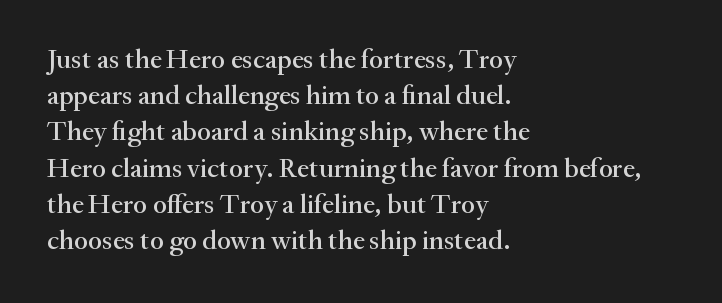
A normal amount of white space separates one row of letters from the next. Rendered with straight, roman letterforms. Rule under the text: the space is simply empty. Glyph-to-glyph distance matches everyday printed text. Horizontal alignment here is leftward, the default for most running prose.
